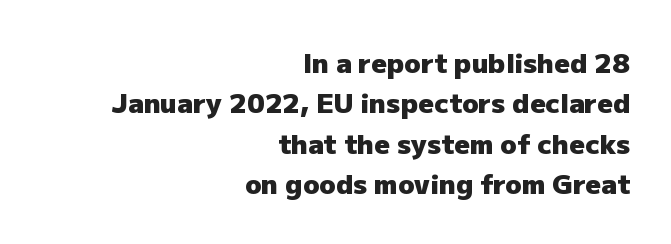
Q: Is the text bold? A: Yes.
Q: Is the text italic (slanted)? A: No, it is upright.
Q: Is the text underlined? A: No.
Q: How is the paragraph aligned? A: Right-aligned.
Q: Is the spacing between letters normal or unusually wide? A: Normal.
Q: Is the spacing between lines tight, normal or loose? A: Normal.
